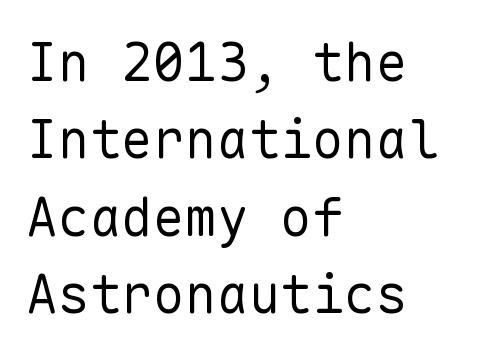
{"serif": "no", "italic": "no", "bold": "no", "weight": "regular", "width": "normal", "stroke_contrast": "low", "x_height": "medium", "monospaced": "yes", "underline": "no", "align": "left", "line_spacing": "normal", "line_spacing_ratio": 1.46, "letter_spacing": "normal", "letter_spacing_em": 0.0, "glyph_px": 53}
